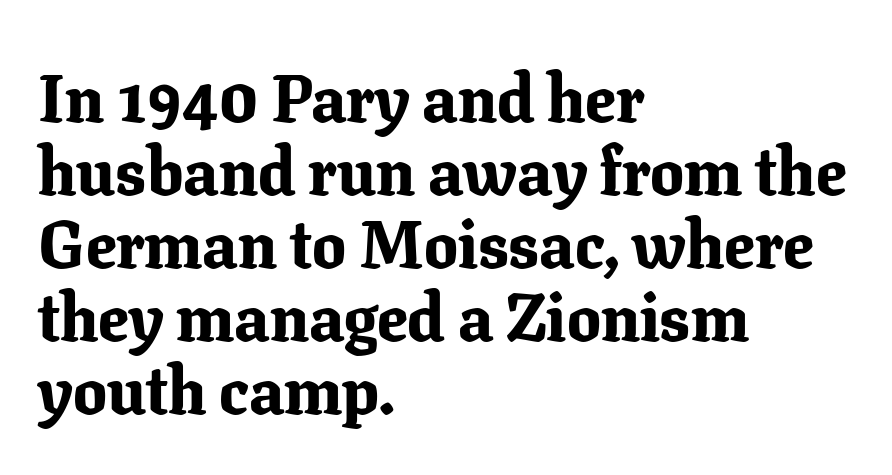
Looks like regular typesetting: each glyph gets only the width it needs. Check under the words: just untouched page. The passage shown is emphatically bold. In CSS terms this would be text-align: left. Look at the bottom of the vertical strokes: they flare into serifs here.
